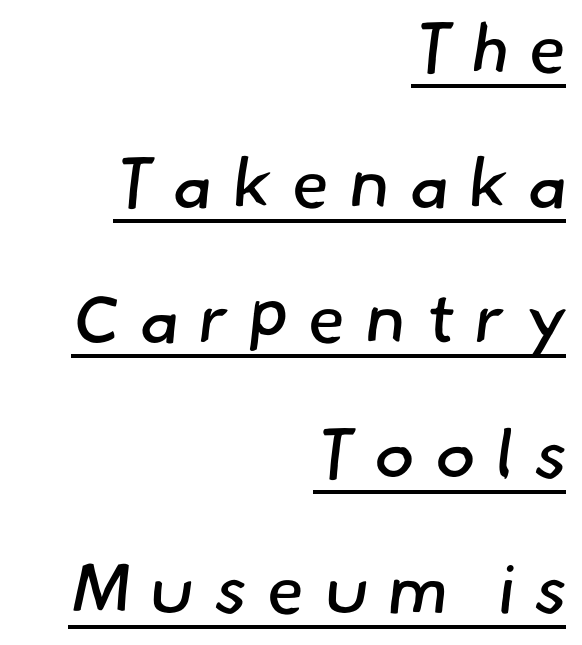
The image shows 69 px regular-weight sans-serif type; set right-aligned, loose line spacing (1.96x), unusually wide letter spacing (+0.28 em), underlined; low stroke contrast and a small x-height.
